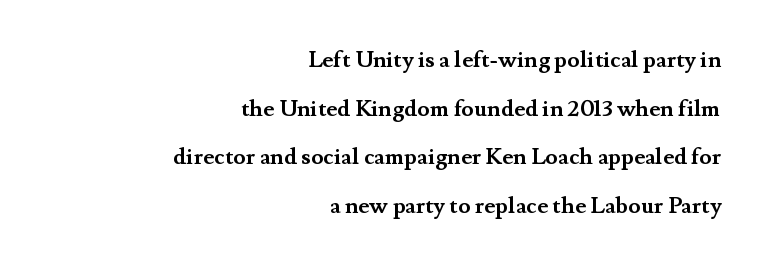
The image shows 23 px bold type, upright; set right-aligned, loose line spacing (2.11x), normal letter spacing, not underlined.
